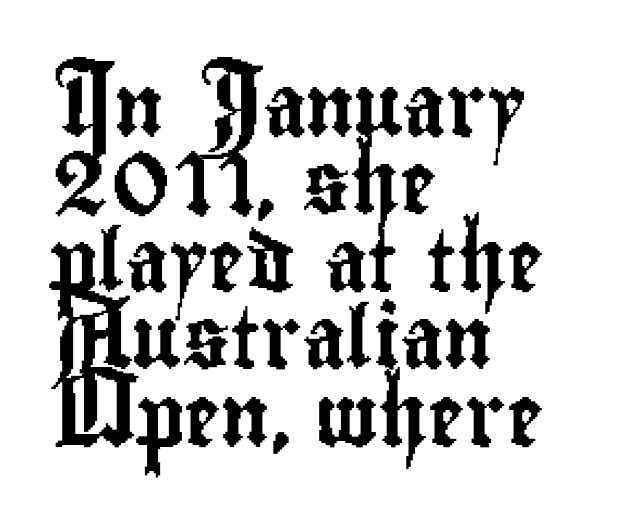
The image shows 61 px condensed sans-serif type, upright; set left-aligned, normal line spacing (1.27x), normal letter spacing, not underlined; low stroke contrast and a small x-height.
